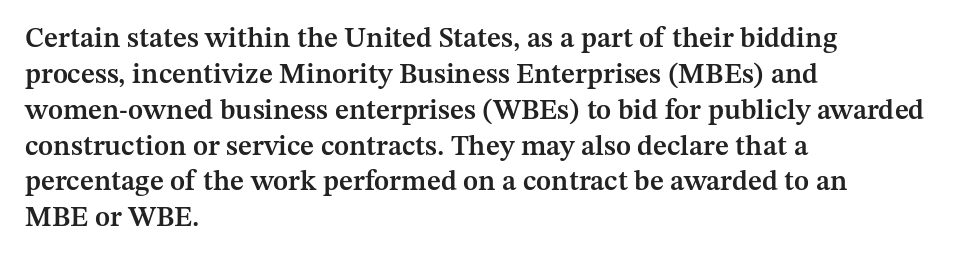
The image shows 28 px semibold serif type, upright; set left-aligned, normal line spacing (1.28x), normal letter spacing, not underlined; medium stroke contrast and a medium x-height.
